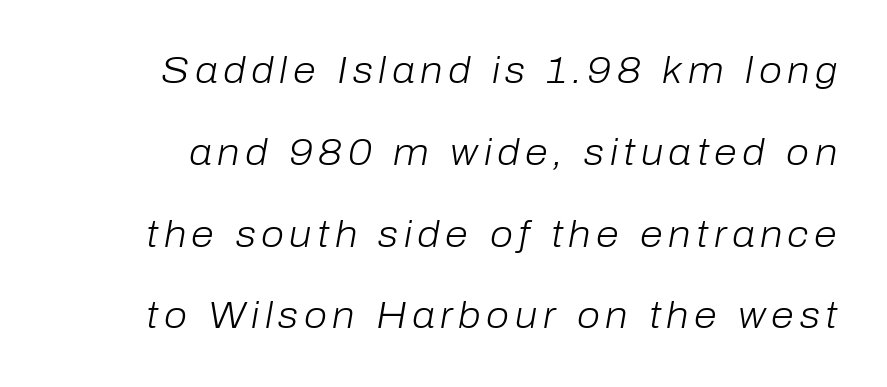
{"italic": "yes", "lean": "right", "slant_degrees": 10, "bold": "no", "weight": "light", "width": "normal", "stroke_contrast": "low", "x_height": "medium", "monospaced": "no", "underline": "no", "line_spacing": "loose", "line_spacing_ratio": 2.21, "glyph_px": 37}
